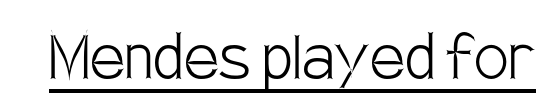
{"serif": "no", "italic": "no", "bold": "no", "weight": "light", "width": "condensed", "stroke_contrast": "low", "x_height": "large", "monospaced": "no", "underline": "yes", "letter_spacing": "normal", "letter_spacing_em": 0.0, "glyph_px": 77}
